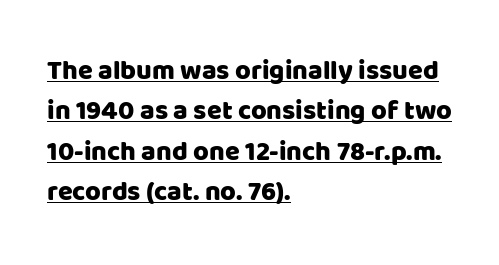
{"italic": "no", "underline": "yes", "align": "left", "line_spacing": "normal", "line_spacing_ratio": 1.5, "letter_spacing": "normal", "letter_spacing_em": 0.0, "glyph_px": 27}
